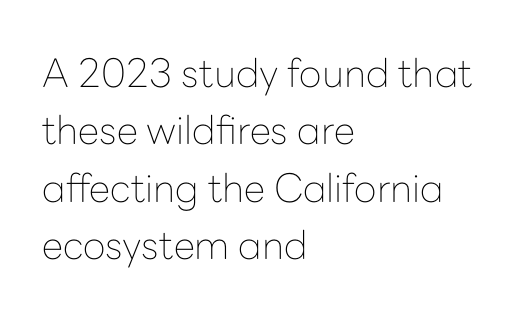
Q: Is the text bold? A: No.
Q: Is the text italic (slanted)? A: No, it is upright.
Q: Is the typeface a serif or a sans-serif typeface? A: Sans-serif.
Q: Is the text underlined? A: No.
Q: How is the paragraph aligned? A: Left-aligned.
Q: Is the spacing between letters normal or unusually wide? A: Normal.
Q: Is the spacing between lines tight, normal or loose? A: Normal.
Q: Width (condensed, normal, or wide)? A: Normal.
Q: Stroke contrast? A: Low.
Q: x-height? A: Medium.
Q: Monospaced? A: No.
